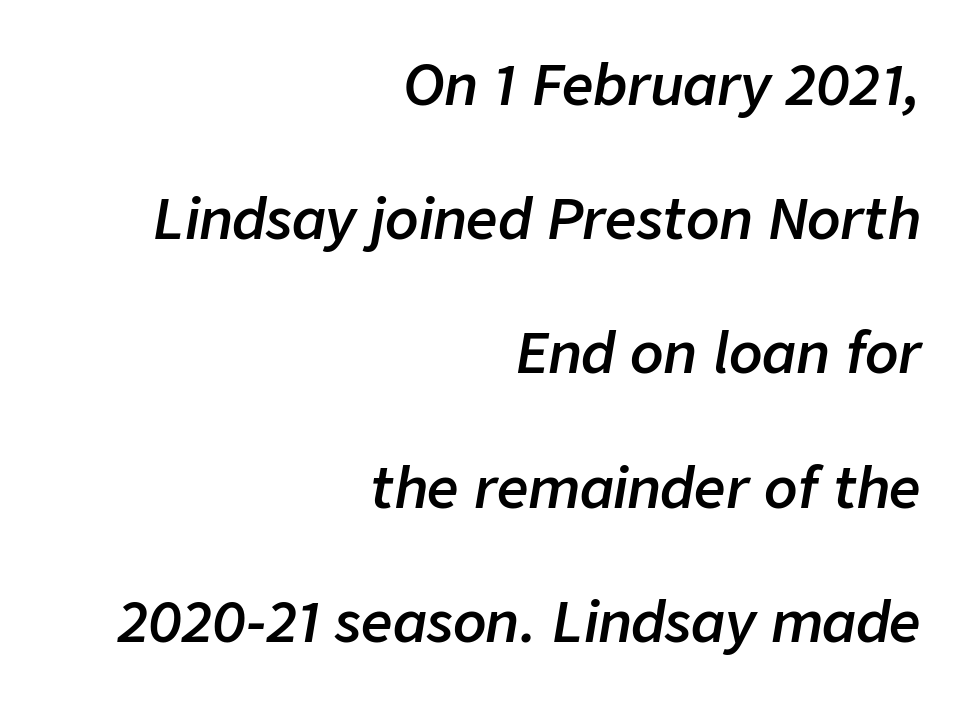
The image shows 55 px semibold type, italic (leaning right); set right-aligned, loose line spacing (2.44x), normal letter spacing, not underlined; low stroke contrast and a medium x-height.
